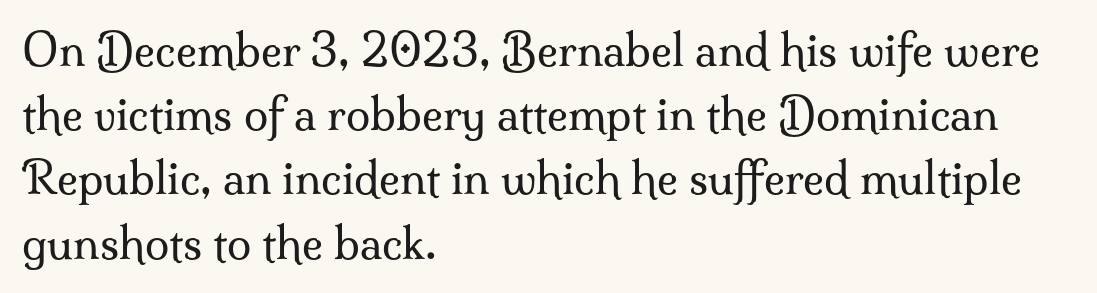
The image shows 44 px regular-weight serif type, upright; set left-aligned, normal line spacing (1.46x), normal letter spacing, not underlined; medium stroke contrast and a small x-height.
